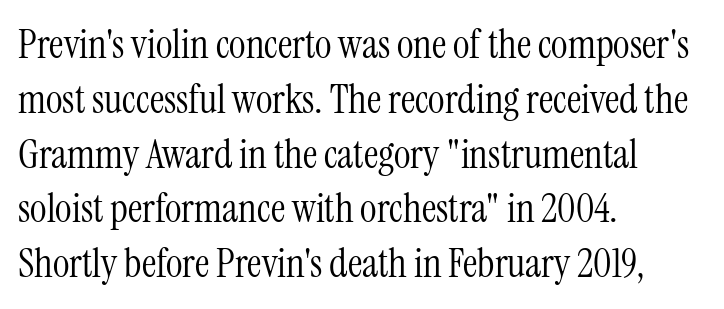
The image shows 40 px light, condensed serif type, upright; set left-aligned, normal line spacing (1.37x), normal letter spacing, not underlined; medium stroke contrast and a medium x-height.
